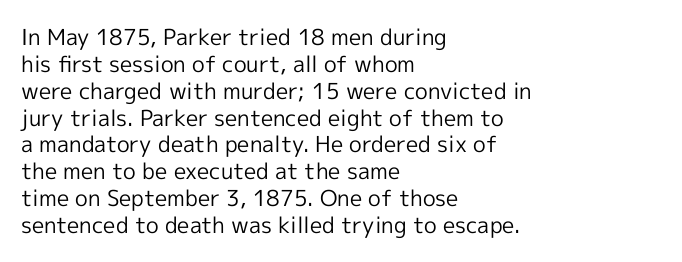
Honestly, the letter spacing is just normal — you wouldn't notice it. A student would call this left alignment; a typographer would say flush left, rag right. The font sits on the lighter half of the weight spectrum, regular included. Just letters on the line, the space beneath them empty.
